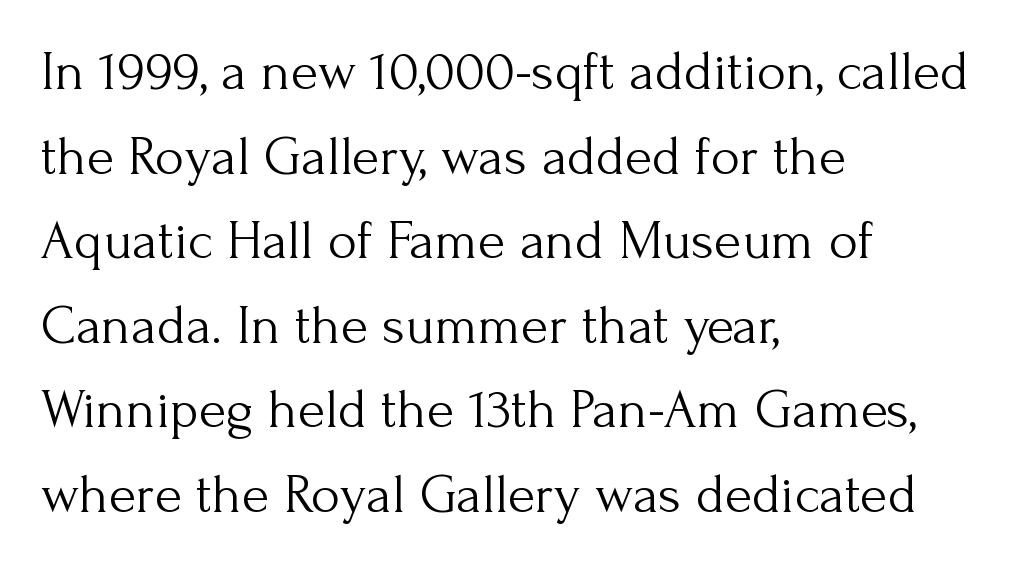
The image shows 56 px light serif type, upright; set left-aligned, normal line spacing (1.51x), normal letter spacing, not underlined; medium stroke contrast and a small x-height.
